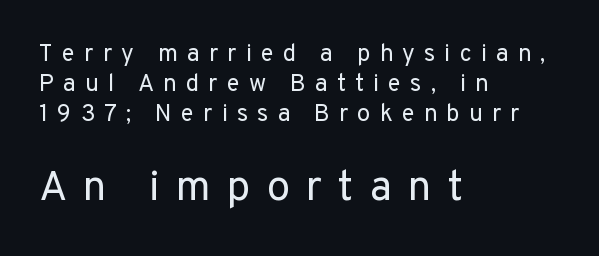
Q: Is the text bold? A: No.
Q: Is the text italic (slanted)? A: No, it is upright.
Q: Is the typeface a serif or a sans-serif typeface? A: Sans-serif.
Q: Is the text underlined? A: No.
Q: How is the paragraph aligned? A: Left-aligned.
Q: Is the spacing between letters normal or unusually wide? A: Unusually wide.
Q: Which block of text is set in a larger size, the first (top) or the second (bottom)? A: The second (bottom) one.
Q: Width (condensed, normal, or wide)? A: Normal.
Q: Stroke contrast? A: Low.
Q: x-height? A: Medium.
Q: Monospaced? A: No.
